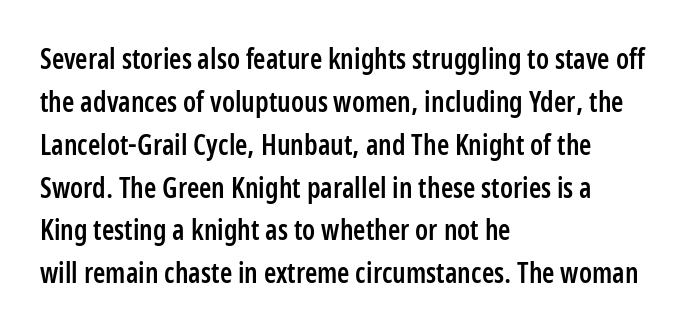
The image shows 28 px semibold, condensed sans-serif type, upright; set left-aligned, normal line spacing (1.53x), normal letter spacing, not underlined; low stroke contrast and a medium x-height.
